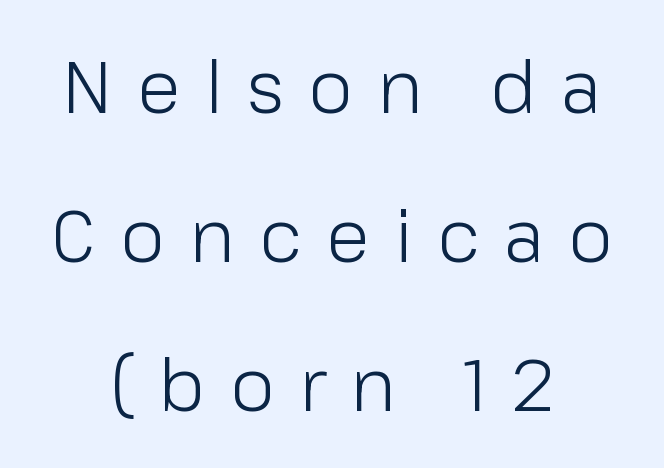
The image shows 72 px light sans-serif type, upright; set centered, loose line spacing (2.07x), unusually wide letter spacing (+0.34 em), not underlined; low stroke contrast and a medium x-height.
